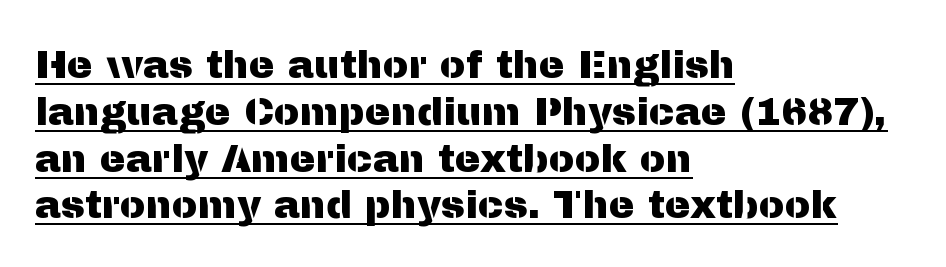
Check where the strokes stop: nothing finishes them off — pure sans. This rendering leaves character spacing at its baseline value. Has an underline been added? It has. The face used here is proportionally spaced, like ordinary book or web type.
